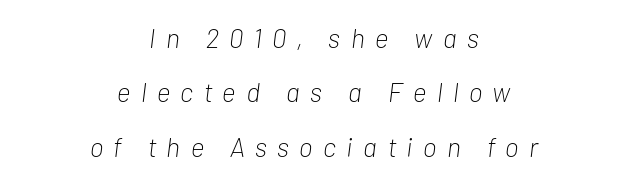
The image shows 27 px text type, italic (leaning right); set centered, loose line spacing (2.01x), unusually wide letter spacing (+0.39 em), not underlined.
